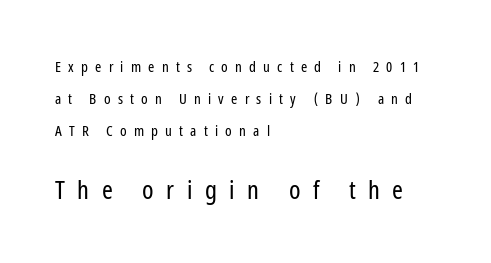
Baseline-to-baseline distance is far greater than the letter height. The baseline area is clear. Someone cranked the tracking dial way up on this one. Each stroke keeps to a modest, everyday thickness or less. Caption: multi-line text, flush left, ragged right.
